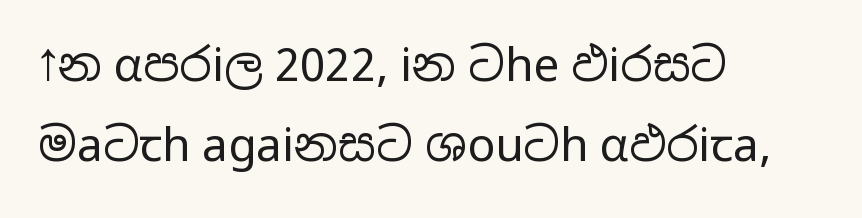
{"serif": "no", "italic": "no", "bold": "no", "weight": "regular", "width": "wide", "stroke_contrast": "low", "x_height": "medium", "monospaced": "no", "underline": "no", "align": "left", "line_spacing_ratio": 1.73, "letter_spacing": "normal", "letter_spacing_em": 0.0, "glyph_px": 46}
